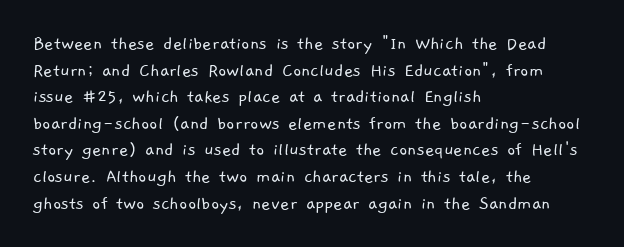
The image shows 20 px text type; set left-aligned, normal line spacing (1.33x), normal letter spacing, not underlined.
